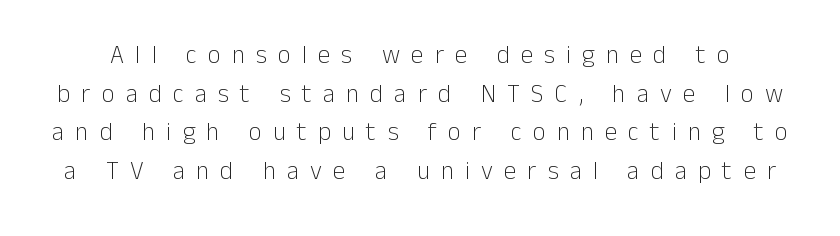
The image shows 25 px text type, upright; set normal line spacing (1.55x), unusually wide letter spacing (+0.45 em), not underlined.
